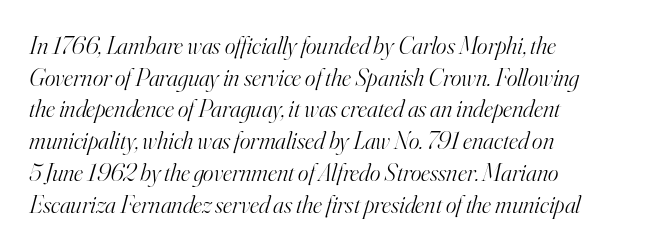
The image shows 25 px text type, italic (leaning right); set left-aligned, normal line spacing (1.27x), normal letter spacing, not underlined.
